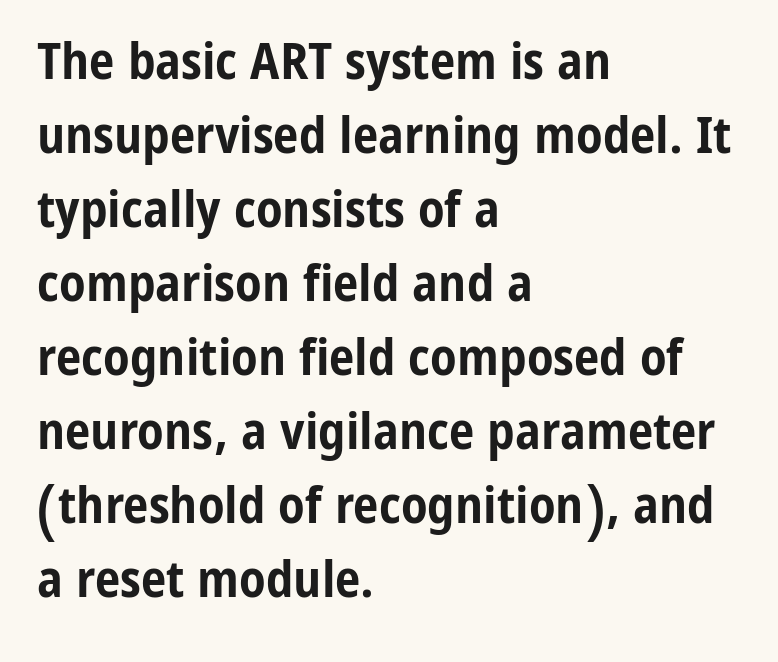
What kind of face is this? One without serifs — a sans. Leading matches the norm, producing a regular column. The passage shown has conventional tracking throughout. The strokes are fattened all the way to bold. Do the characters align in a grid? No, the font is proportional. Teacher's note: observe the even left margin — that is flush-left alignment.
